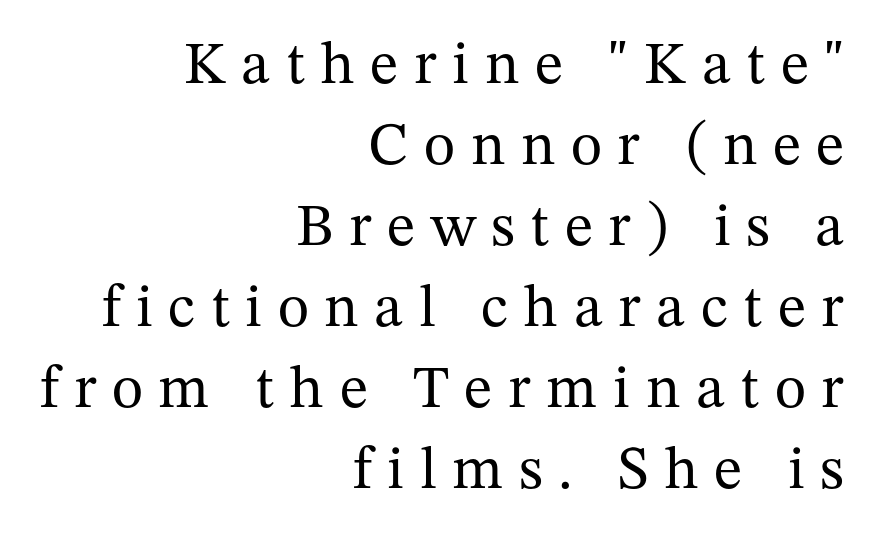
This sample uses expanded letter spacing, leaving extra air between glyphs. Line spacing here is normal. Alignment: flush right. The face used here is proportionally spaced, like ordinary book or web type. Old-style or modern, the face here clearly has serifs. The face looks like a standard text weight, possibly lighter.
